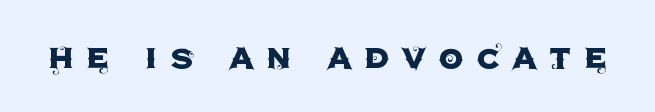
The image shows 40 px sans-serif type, upright; set unusually wide letter spacing (+0.31 em), not underlined; a large x-height.
